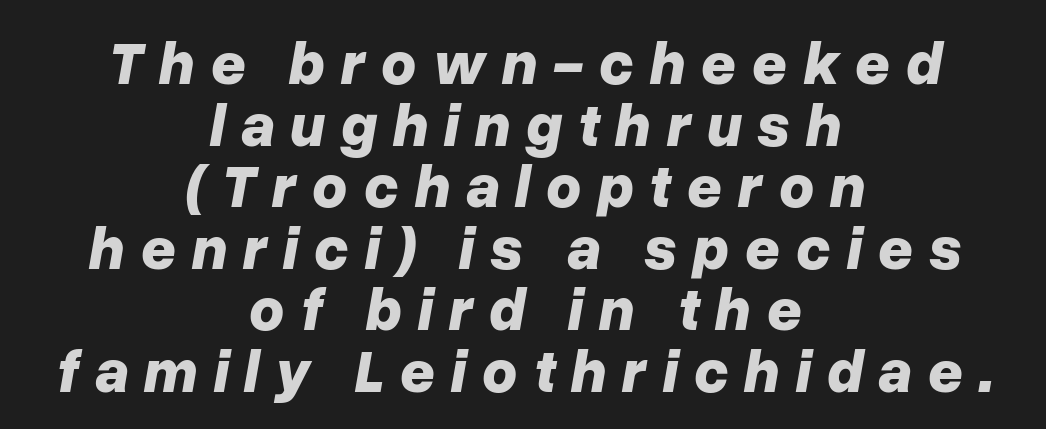
The type is letterspaced generously, with wide tracking. The gap between lines stays unmarked. Slant detected: the letters are inclined. Thick stems and heavy bowls — unmistakably bold.
